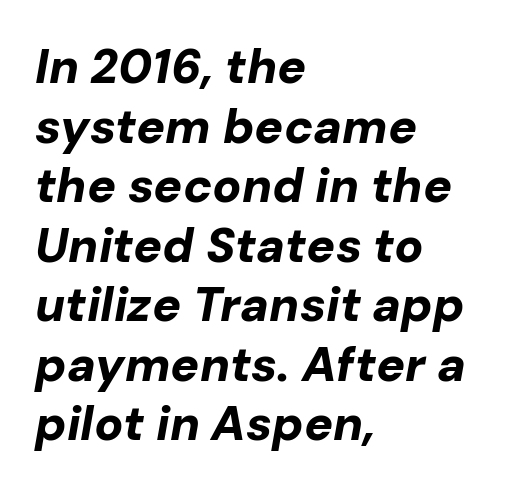
{"italic": "yes", "lean": "right", "slant_degrees": 10, "bold": "yes", "weight": "bold", "width": "normal", "stroke_contrast": "low", "x_height": "medium", "monospaced": "no", "underline": "no", "align": "left", "line_spacing_ratio": 1.24, "letter_spacing": "normal", "letter_spacing_em": 0.0, "glyph_px": 48}
